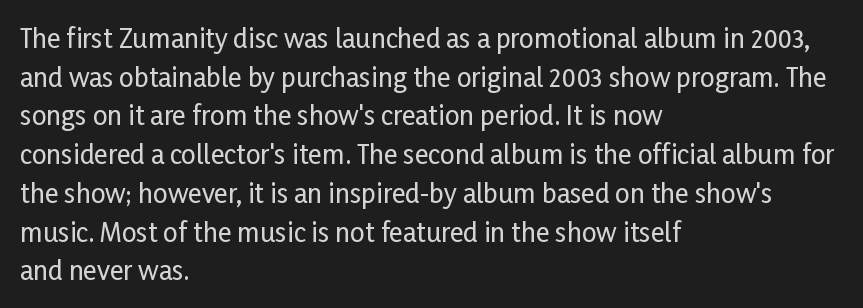
If you measured baseline to baseline, you'd find a middling distance. The line texture is even and compact thanks to regular tracking. Descender tails drop into unmarked territory. Posture: upright roman. Horizontally, the lines are justified to the leading edge only.
